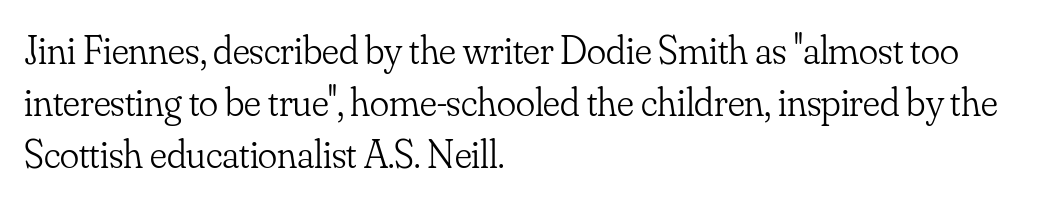
The image shows 40 px light serif type, upright; set left-aligned, normal line spacing (1.3x), normal letter spacing, not underlined; low stroke contrast and a small x-height.
